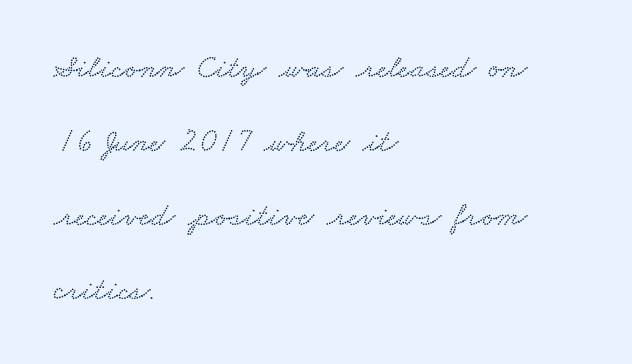
The image shows 33 px wide type; set left-aligned, loose line spacing (2.24x), normal letter spacing, not underlined; low stroke contrast and a small x-height.
